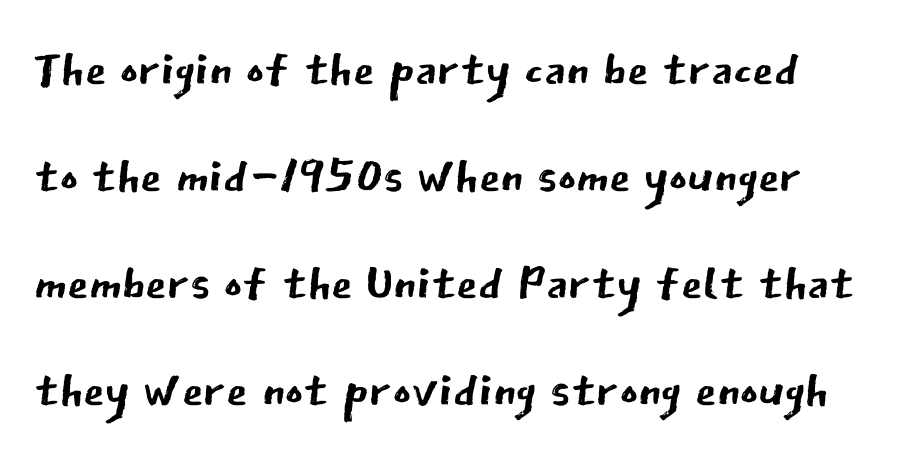
{"serif": "no", "italic": "no", "bold": "no", "weight": "regular", "width": "normal", "stroke_contrast": "low", "x_height": "medium", "monospaced": "no", "underline": "no", "line_spacing": "normal", "line_spacing_ratio": 1.55, "letter_spacing": "normal", "letter_spacing_em": 0.0, "glyph_px": 69}
